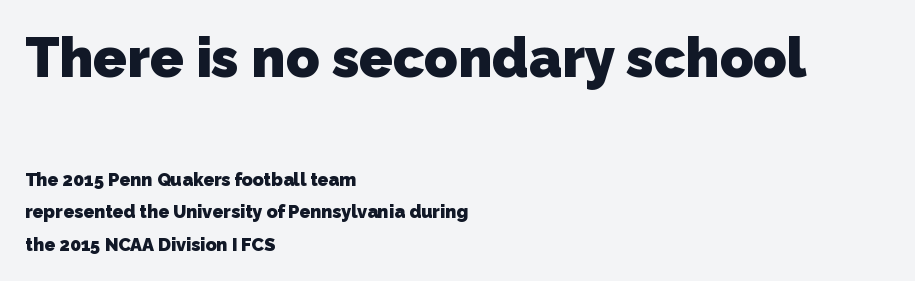
Does the copy run flush right? No — it runs flush left. Nothing sits at the stroke ends, so this counts as sans-serif. Unmarked baselines from the first word to the last. Compared with an ordinary text face, these strokes are far heavier — a full bold. Is this a fixed-width face? No — the glyphs have proportional, varying widths.
